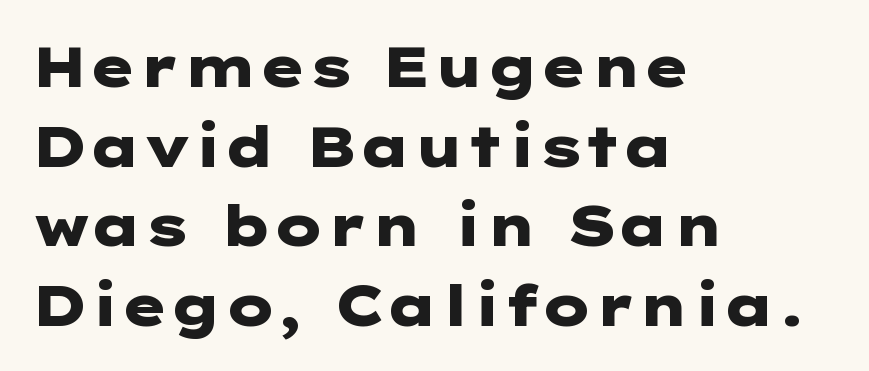
Nobody touched the tracking dial on this one. Examine the stroke ends and you'll find no serifs. Beneath every word, the page is bare. Horizontally, the lines are justified to the leading edge only. Does the leading feel generous? No, just average.
